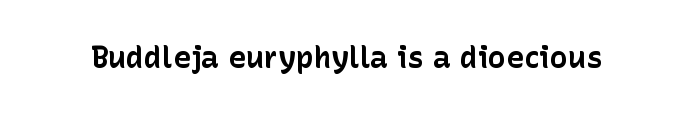
{"serif": "no", "italic": "no", "bold": "yes", "weight": "bold", "width": "normal", "stroke_contrast": "low", "x_height": "medium", "monospaced": "no", "underline": "no", "letter_spacing": "normal", "letter_spacing_em": 0.0, "glyph_px": 30}
